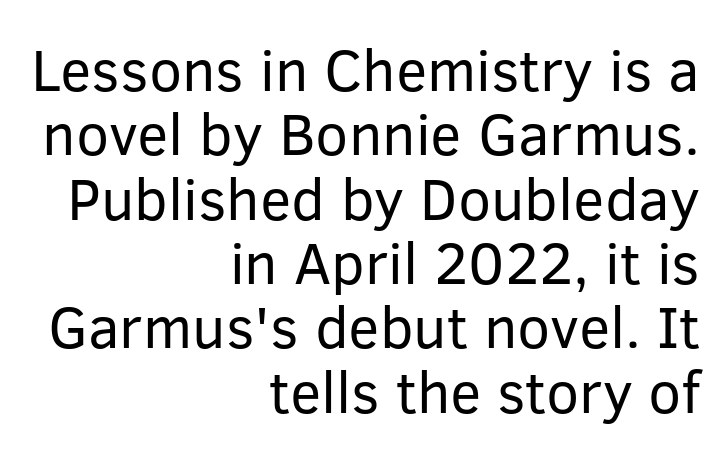
One-word summary of the alignment: right. Look at the bottom of the vertical strokes: they stop flat, with no serifs. A roman cut, with each character standing at attention. This sample has the flowing, uneven cadence of proportional lettering. This sample uses plain, unmodified letter spacing.
